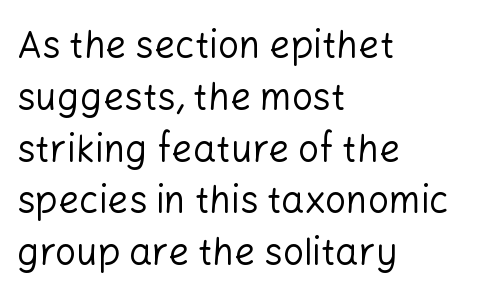
These lines keep a tight, regular rhythm from letter to letter. No feet cap the strokes, marking this as sans-serif type. The passage shown is typed in a proportional face where columns would drift. Weight class: somewhere from thin through regular. The rendering anchors every line to the left-hand side. Nobody drew a line under any word here.
